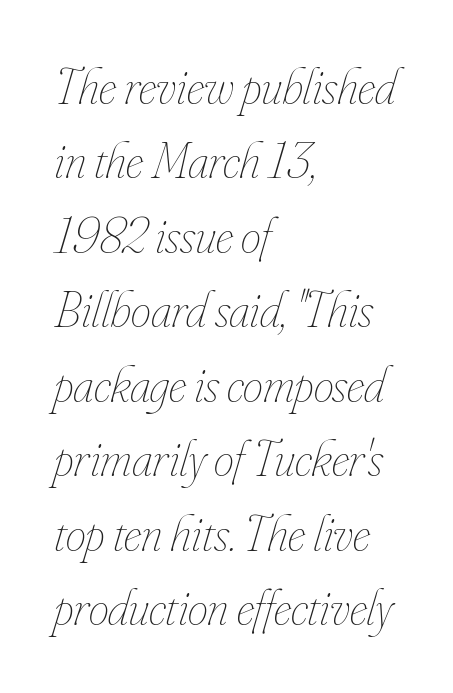
Q: Is the text bold? A: No.
Q: Is the text italic (slanted)? A: Yes, it leans right by about 16 degrees.
Q: Is the text underlined? A: No.
Q: How is the paragraph aligned? A: Left-aligned.
Q: Is the spacing between letters normal or unusually wide? A: Normal.
Q: Is the spacing between lines tight, normal or loose? A: Normal.
Q: Width (condensed, normal, or wide)? A: Condensed.
Q: Stroke contrast? A: Low.
Q: x-height? A: Small.
Q: Monospaced? A: No.
